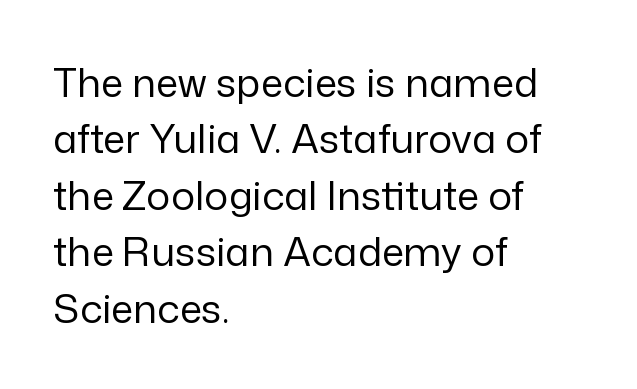
Q: Is the text bold? A: No.
Q: Is the text italic (slanted)? A: No, it is upright.
Q: Is the typeface a serif or a sans-serif typeface? A: Sans-serif.
Q: Is the text underlined? A: No.
Q: How is the paragraph aligned? A: Left-aligned.
Q: Is the spacing between letters normal or unusually wide? A: Normal.
Q: Is the spacing between lines tight, normal or loose? A: Normal.
Q: Width (condensed, normal, or wide)? A: Normal.
Q: Stroke contrast? A: Low.
Q: x-height? A: Medium.
Q: Monospaced? A: No.
